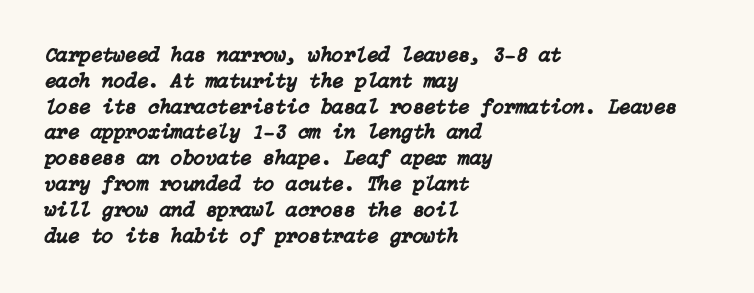
{"italic": "yes", "lean": "right", "slant_degrees": 15, "underline": "no", "align": "left", "line_spacing_ratio": 1.23, "letter_spacing": "normal", "letter_spacing_em": 0.0, "glyph_px": 21}
